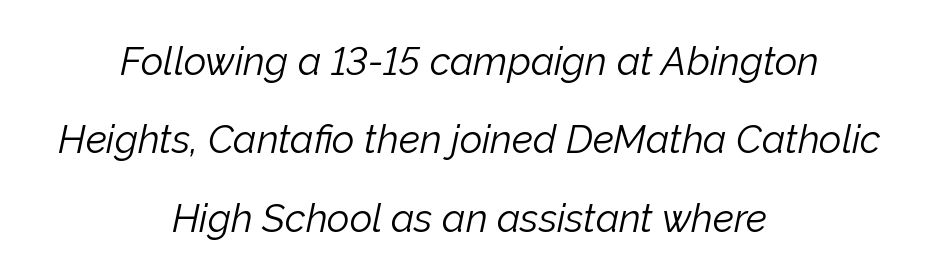
An italicized treatment has been applied to the whole sample. Is the block centered? Yes — each line is placed symmetrically about the middle. Think of a printed novel: that variable character pitch is what you see here. Tracking here is standard; glyphs follow each other at the usual distance.
